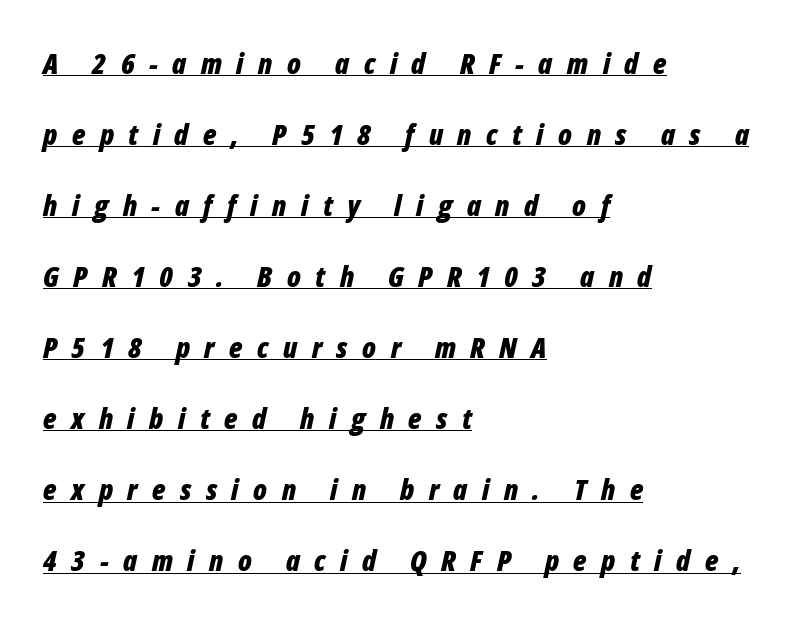
Q: Is the text bold? A: Yes.
Q: Is the text italic (slanted)? A: Yes, it leans right by about 12 degrees.
Q: Is the text underlined? A: Yes.
Q: How is the paragraph aligned? A: Left-aligned.
Q: Is the spacing between letters normal or unusually wide? A: Unusually wide.
Q: Is the spacing between lines tight, normal or loose? A: Loose.
Q: Width (condensed, normal, or wide)? A: Condensed.
Q: Stroke contrast? A: Low.
Q: x-height? A: Medium.
Q: Monospaced? A: No.
